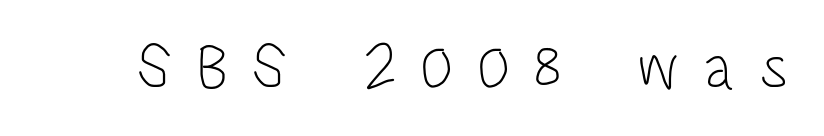
Descenders are the only things crossing below the line. Nothing heavy about these letters — not bold at all. Ordinary non-slanted type is in use. Substantial extra tracking has been applied to these lines. The rendering uses natural spacing where letterforms have individual widths.
